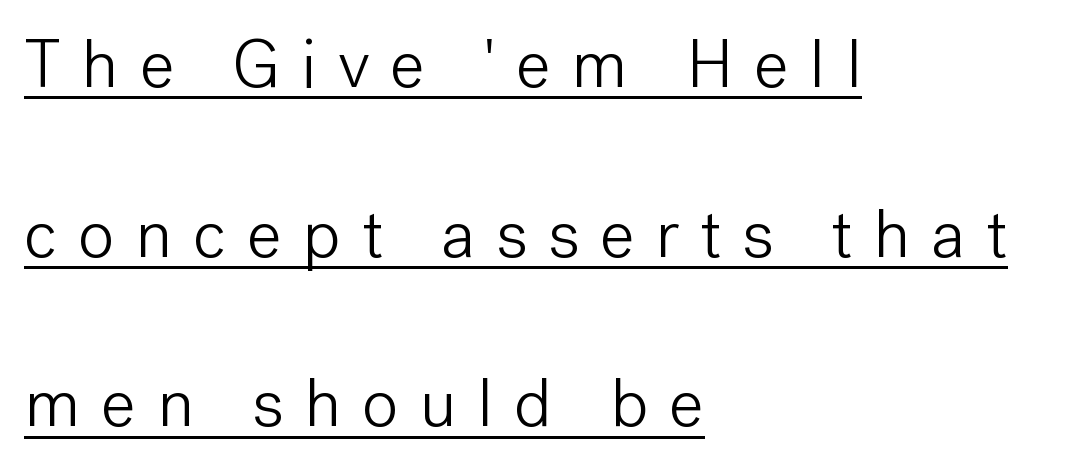
{"serif": "no", "italic": "no", "bold": "no", "weight": "light", "width": "normal", "stroke_contrast": "low", "x_height": "medium", "monospaced": "no", "underline": "yes", "align": "left", "line_spacing": "loose", "line_spacing_ratio": 2.46, "letter_spacing": "wide", "letter_spacing_em": 0.3, "glyph_px": 69}
